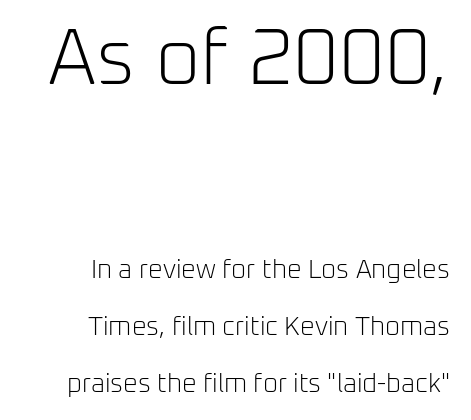
Proportional: the letters do not fall into vertical columns. The space between consecutive lines is lavish. Descenders are the only things crossing below the line. The characters display no serif detailing; their extremities are plain. Quick note: not italic, upright.
